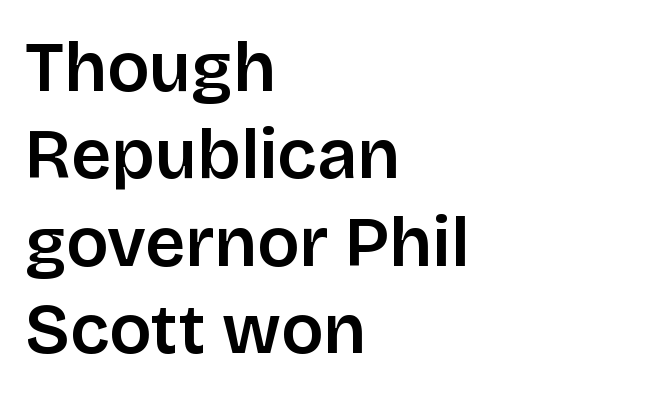
{"serif": "no", "italic": "no", "width": "normal", "stroke_contrast": "low", "x_height": "large", "monospaced": "no", "underline": "no", "align": "left", "line_spacing": "normal", "line_spacing_ratio": 1.25, "letter_spacing": "normal", "letter_spacing_em": 0.0, "glyph_px": 70}
